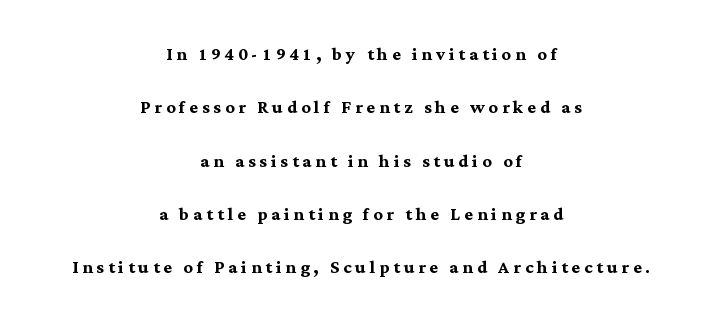
{"italic": "no", "bold": "yes", "underline": "no", "align": "center", "line_spacing": "loose", "line_spacing_ratio": 2.32, "glyph_px": 23}
